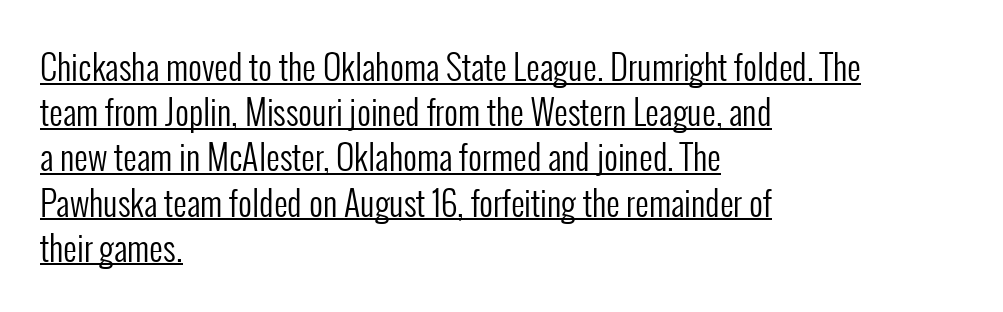
Q: Is the text bold? A: No.
Q: Is the text italic (slanted)? A: No, it is upright.
Q: Is the typeface a serif or a sans-serif typeface? A: Sans-serif.
Q: Is the text underlined? A: Yes.
Q: How is the paragraph aligned? A: Left-aligned.
Q: Is the spacing between letters normal or unusually wide? A: Normal.
Q: Is the spacing between lines tight, normal or loose? A: Normal.
Q: Width (condensed, normal, or wide)? A: Condensed.
Q: Stroke contrast? A: Low.
Q: x-height? A: Medium.
Q: Monospaced? A: No.
